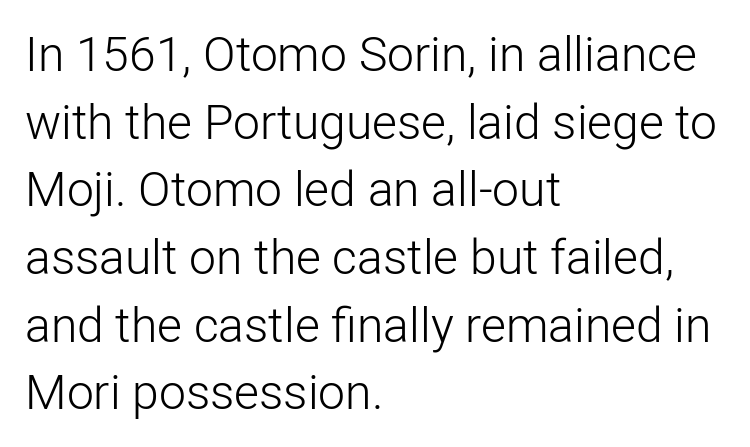
Q: Is the text bold? A: No.
Q: Is the text italic (slanted)? A: No, it is upright.
Q: Is the typeface a serif or a sans-serif typeface? A: Sans-serif.
Q: Is the text underlined? A: No.
Q: How is the paragraph aligned? A: Left-aligned.
Q: Is the spacing between letters normal or unusually wide? A: Normal.
Q: Is the spacing between lines tight, normal or loose? A: Normal.
Q: Width (condensed, normal, or wide)? A: Normal.
Q: Stroke contrast? A: Low.
Q: x-height? A: Medium.
Q: Monospaced? A: No.
